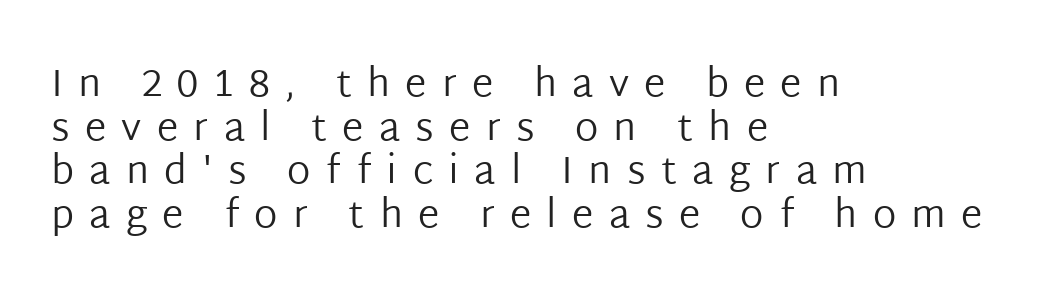
The image shows 39 px regular-weight sans-serif type, upright; set left-aligned, tight line spacing (1.12x), unusually wide letter spacing (+0.39 em), not underlined; low stroke contrast and a medium x-height.
